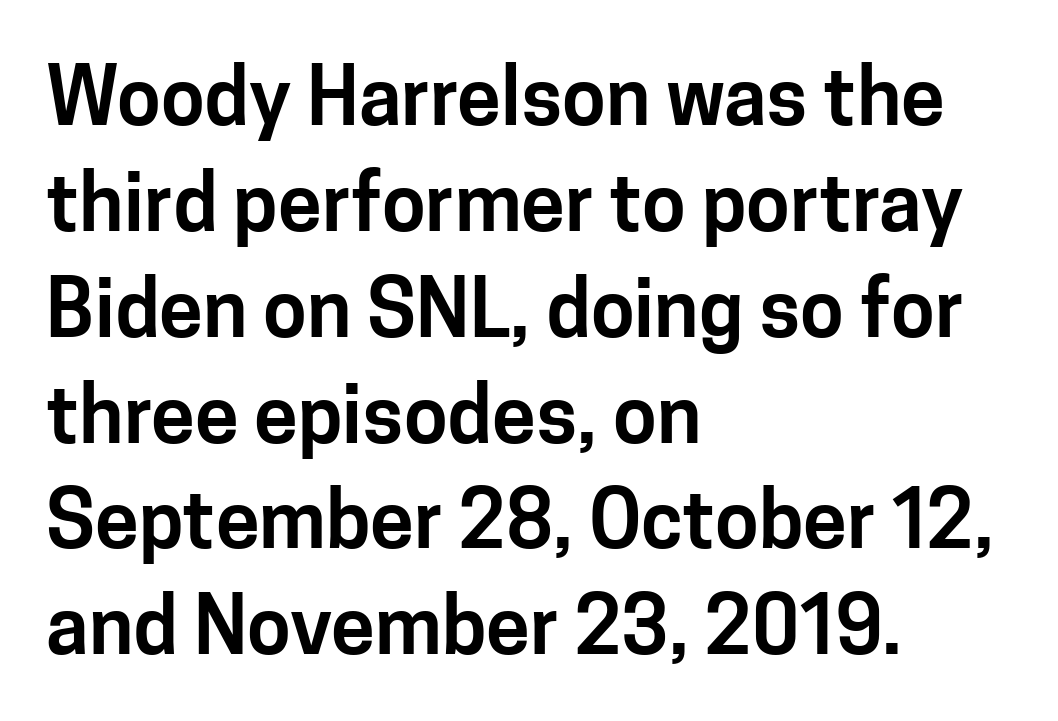
{"serif": "no", "italic": "no", "width": "normal", "stroke_contrast": "low", "x_height": "medium", "monospaced": "no", "underline": "no", "align": "left", "line_spacing": "normal", "line_spacing_ratio": 1.34, "letter_spacing": "normal", "letter_spacing_em": 0.0, "glyph_px": 79}
